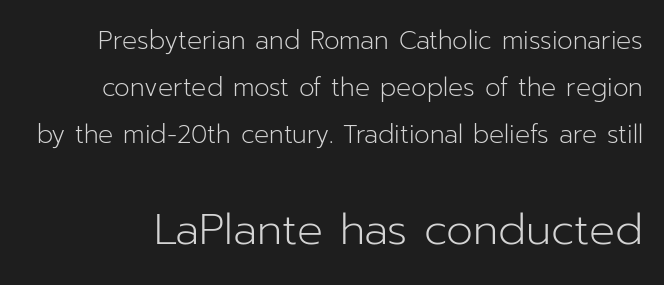
{"serif": "no", "italic": "no", "bold": "no", "weight": "light", "width": "normal", "stroke_contrast": "low", "x_height": "medium", "monospaced": "no", "underline": "no", "line_spacing_ratio": 1.89, "letter_spacing": "normal", "letter_spacing_em": 0.0, "larger_block": "second", "size_ratio": 1.72, "glyph_px": 43}
